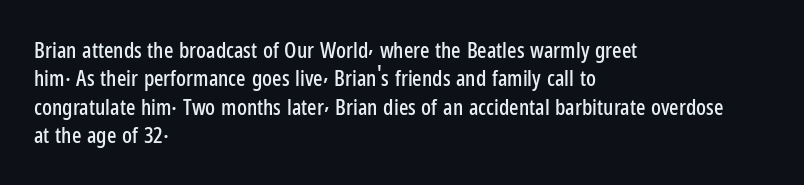
Q: Is the text italic (slanted)? A: No, it is upright.
Q: Is the text underlined? A: No.
Q: How is the paragraph aligned? A: Left-aligned.
Q: Is the spacing between letters normal or unusually wide? A: Normal.
Q: Is the spacing between lines tight, normal or loose? A: Normal.
